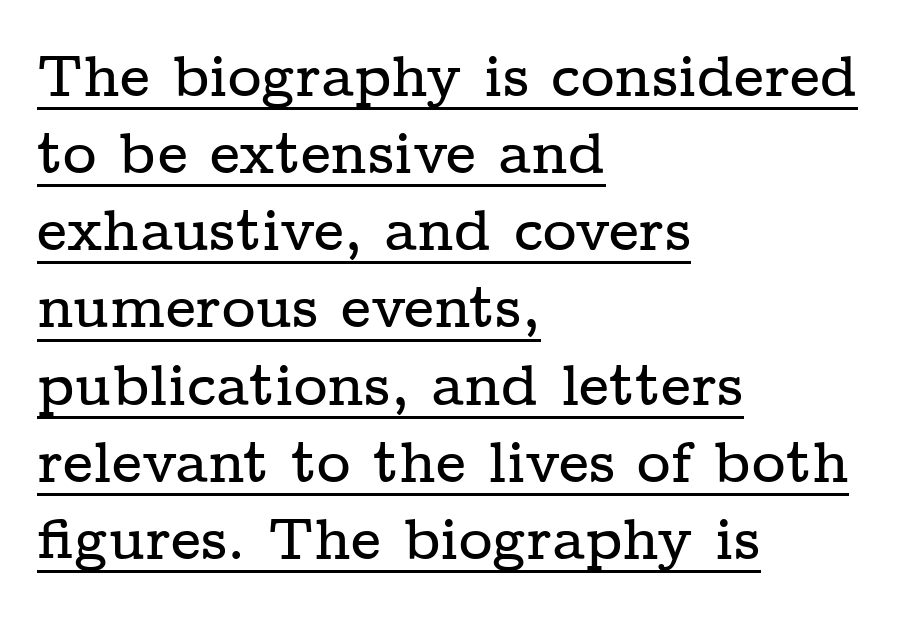
Q: Is the text italic (slanted)? A: No, it is upright.
Q: Is the typeface a serif or a sans-serif typeface? A: Serif.
Q: Is the text underlined? A: Yes.
Q: How is the paragraph aligned? A: Left-aligned.
Q: Is the spacing between letters normal or unusually wide? A: Normal.
Q: Is the spacing between lines tight, normal or loose? A: Normal.
Q: Width (condensed, normal, or wide)? A: Wide.
Q: Stroke contrast? A: Low.
Q: x-height? A: Medium.
Q: Monospaced? A: No.
